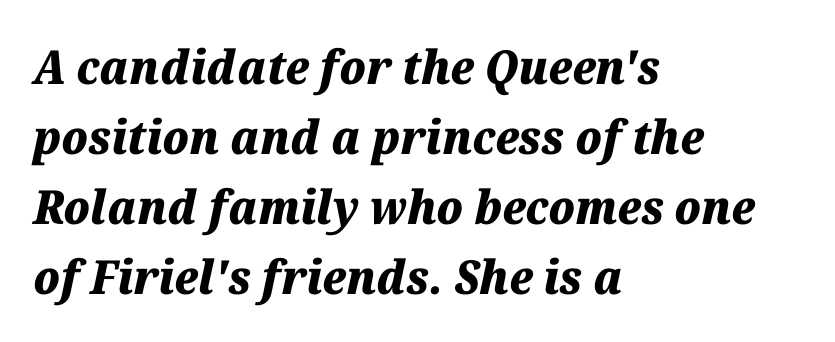
The image shows 47 px heavy type, italic (leaning right); set left-aligned, normal line spacing (1.49x), normal letter spacing, not underlined; medium stroke contrast and a medium x-height.
